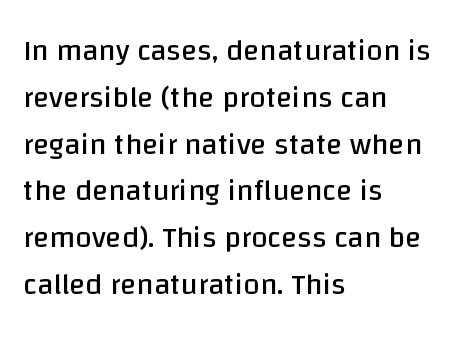
{"serif": "no", "italic": "no", "bold": "no", "weight": "regular", "width": "normal", "stroke_contrast": "low", "x_height": "large", "monospaced": "no", "underline": "no", "align": "left", "line_spacing": "normal", "line_spacing_ratio": 1.56, "letter_spacing": "normal", "letter_spacing_em": 0.0, "glyph_px": 30}
